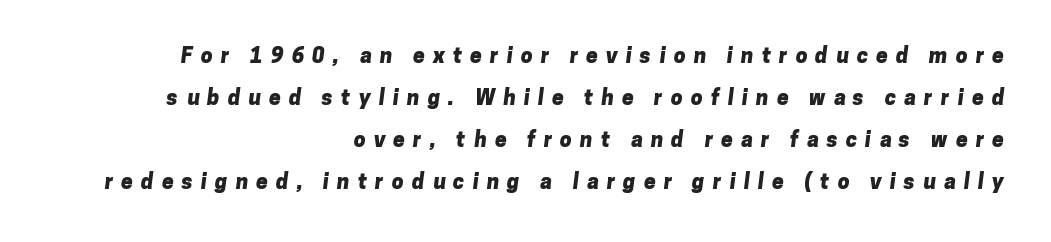
Q: Is the text bold? A: Yes.
Q: Is the text underlined? A: No.
Q: How is the paragraph aligned? A: Right-aligned.
Q: Is the spacing between letters normal or unusually wide? A: Unusually wide.
Q: Is the spacing between lines tight, normal or loose? A: Loose.
